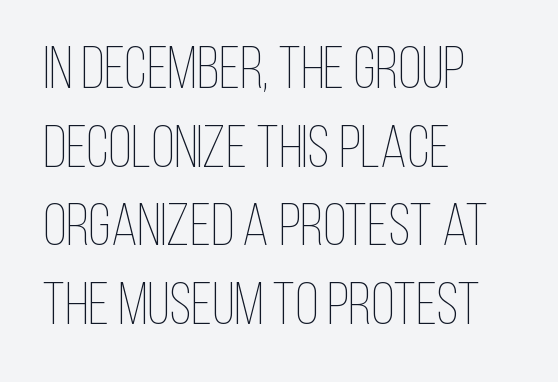
Q: Is the text bold? A: No.
Q: Is the text italic (slanted)? A: No, it is upright.
Q: Is the text underlined? A: No.
Q: How is the paragraph aligned? A: Left-aligned.
Q: Is the spacing between letters normal or unusually wide? A: Normal.
Q: Is the spacing between lines tight, normal or loose? A: Normal.
Q: Width (condensed, normal, or wide)? A: Condensed.
Q: Stroke contrast? A: Low.
Q: x-height? A: Large.
Q: Monospaced? A: No.
